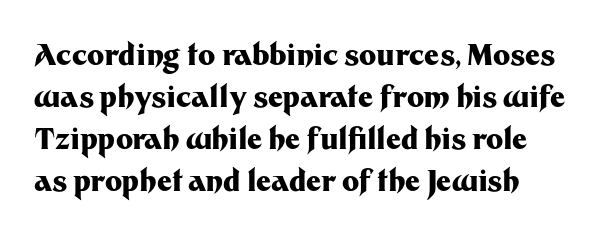
{"serif": "no", "italic": "no", "bold": "yes", "weight": "heavy", "width": "normal", "stroke_contrast": "medium", "x_height": "medium", "monospaced": "no", "underline": "no", "line_spacing": "normal", "line_spacing_ratio": 1.45, "letter_spacing": "normal", "letter_spacing_em": 0.0, "glyph_px": 29}
